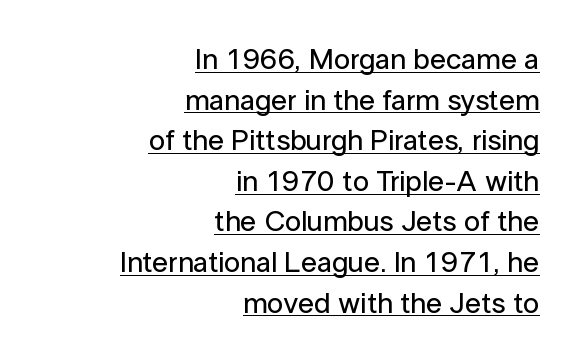
The rendering anchors every line to the right-hand side. Look at the tracking — it's just the regular setting, nothing added. This sample has the flowing, uneven cadence of proportional lettering. The characters display no serif detailing; their extremities are plain. A baseline rule has been typeset under these characters.
